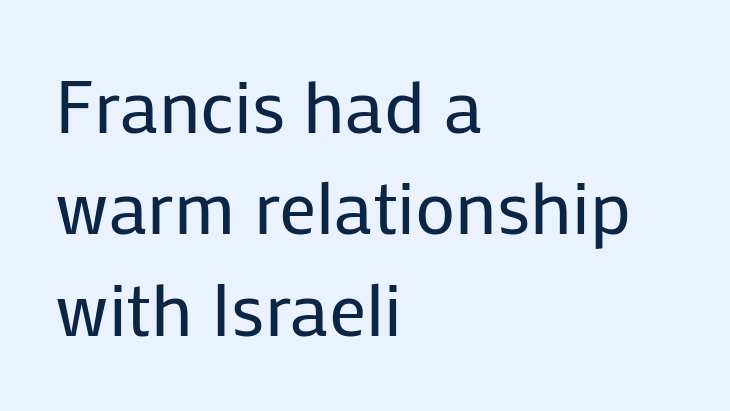
{"serif": "no", "italic": "no", "bold": "no", "weight": "regular", "width": "normal", "stroke_contrast": "low", "x_height": "medium", "monospaced": "no", "underline": "no", "align": "left", "line_spacing": "normal", "line_spacing_ratio": 1.37, "letter_spacing": "normal", "letter_spacing_em": 0.0, "glyph_px": 74}
